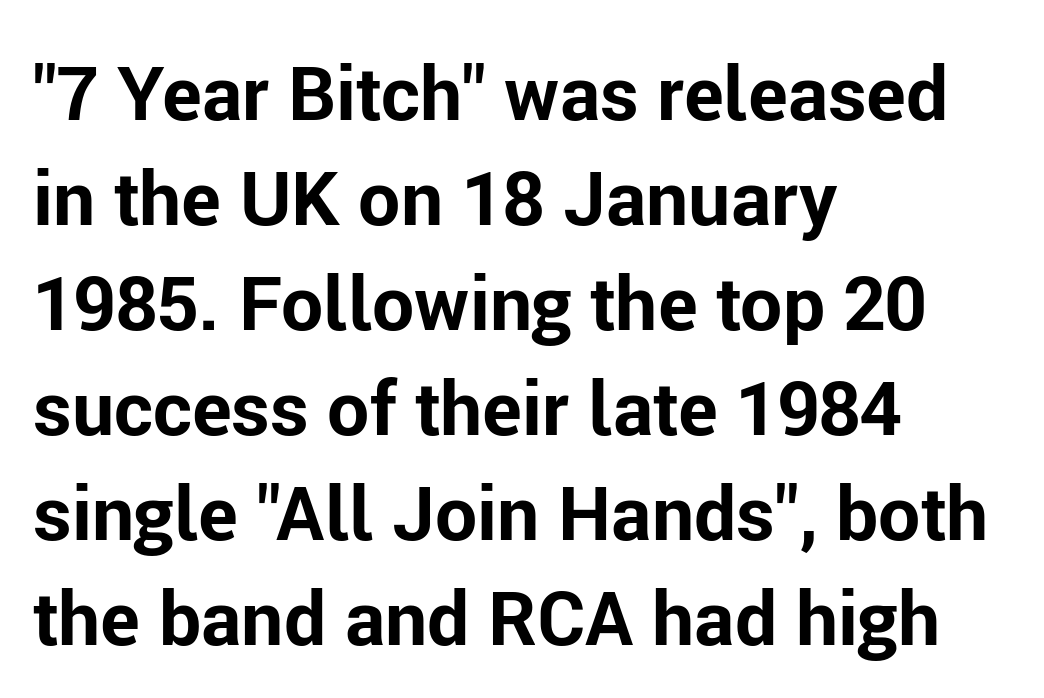
One-word summary of the alignment: left. The typesetting leans heavy: a genuine bold. You can tell it's not italic because the verticals are truly vertical. Observe the ordinary spacing: letters are neighbours, not strangers.
